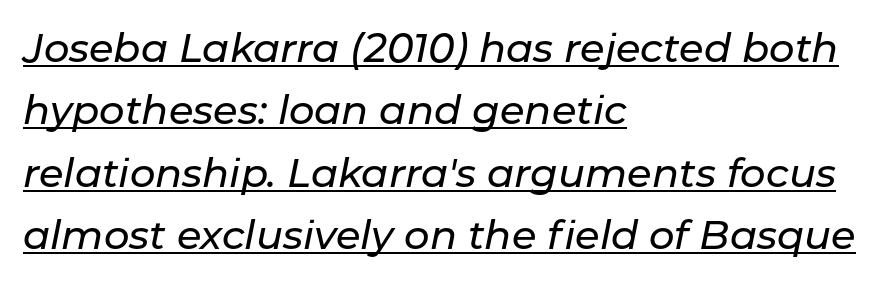
Q: Is the text italic (slanted)? A: Yes, it leans right by about 11 degrees.
Q: Is the text underlined? A: Yes.
Q: How is the paragraph aligned? A: Left-aligned.
Q: Is the spacing between letters normal or unusually wide? A: Normal.
Q: Is the spacing between lines tight, normal or loose? A: Normal.
Q: Width (condensed, normal, or wide)? A: Normal.
Q: Stroke contrast? A: Low.
Q: x-height? A: Medium.
Q: Monospaced? A: No.
